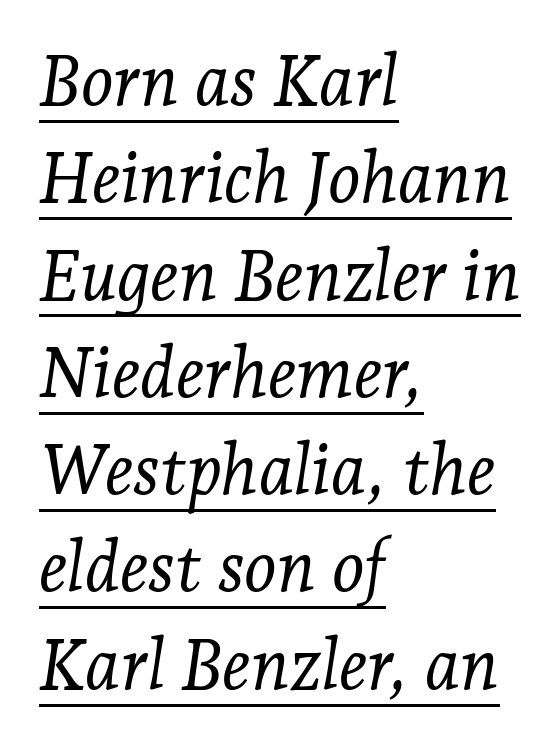
Q: Is the text bold? A: No.
Q: Is the text italic (slanted)? A: Yes, it leans right by about 7 degrees.
Q: Is the typeface a serif or a sans-serif typeface? A: Serif.
Q: Is the text underlined? A: Yes.
Q: How is the paragraph aligned? A: Left-aligned.
Q: Is the spacing between letters normal or unusually wide? A: Normal.
Q: Is the spacing between lines tight, normal or loose? A: Normal.
Q: Width (condensed, normal, or wide)? A: Normal.
Q: Stroke contrast? A: Low.
Q: x-height? A: Medium.
Q: Monospaced? A: No.
